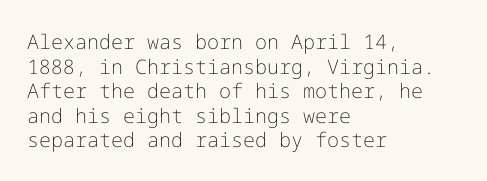
Casual observation: everything's shoved over to the left. This is not heavy type; no bold has been used. Italic? Not at all — the glyphs are vertical. The space beneath each line is pristine and unruled. No extra tracking has been applied to these lines.
